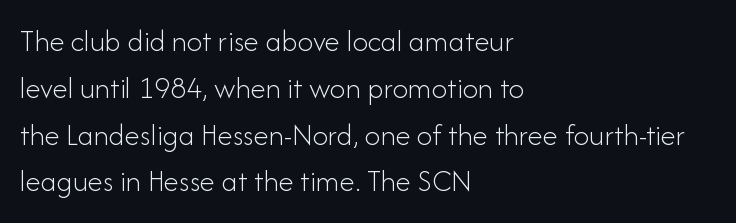
I'd call this a sans setting — the letters go barefoot. Unmarked baselines from the first word to the last. You could not count columns in this text — the font is proportionally spaced. Nope, not italic — everything's standing straight. The setting favours the left margin, as ordinary paragraphs usually do. The leading is moderate, giving the passage an even texture.
